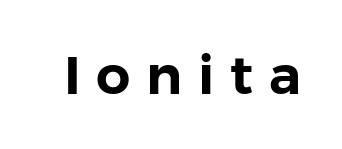
The text was rendered using a sans face with plain stroke endings. Look at the tracking — it's clearly loosened, letters drifting apart. In terms of posture, this sample is upright. Varying glyph widths throughout — classic text-font behaviour.
